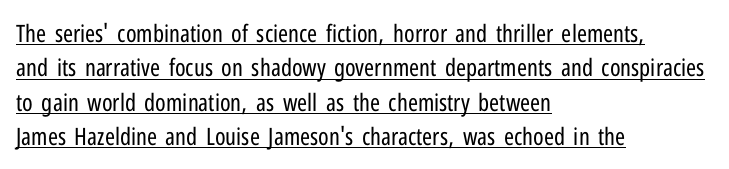
{"italic": "no", "bold": "no", "underline": "yes", "align": "left", "line_spacing": "normal", "line_spacing_ratio": 1.43, "letter_spacing": "normal", "letter_spacing_em": 0.0, "glyph_px": 24}
